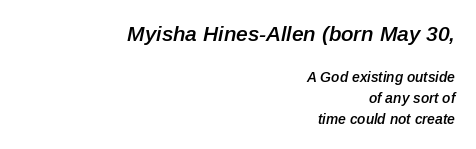
Each glyph is drawn with semibold strokes, heavier than normal yet not fully bold. Look at the tracking — it's just the regular setting, nothing added. The axis of the letterforms is tilted away from vertical. Horizontal alignment here is rightward, an uncommon choice for prose. Only glyphs here, with clear space below each row. Evenly set lines give the paragraph a standard silhouette.
